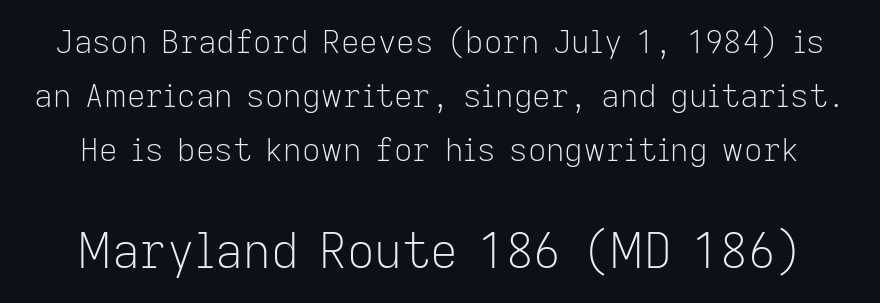
{"serif": "no", "italic": "no", "bold": "no", "weight": "light", "width": "normal", "stroke_contrast": "low", "x_height": "medium", "monospaced": "no", "underline": "no", "line_spacing": "normal", "line_spacing_ratio": 1.68, "letter_spacing": "normal", "letter_spacing_em": 0.0, "larger_block": "second", "size_ratio": 1.5, "glyph_px": 48}
